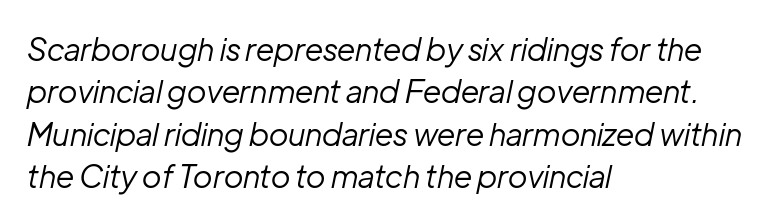
{"italic": "yes", "lean": "right", "slant_degrees": 12, "bold": "no", "weight": "regular", "width": "normal", "stroke_contrast": "low", "x_height": "medium", "monospaced": "no", "underline": "no", "align": "left", "line_spacing": "normal", "line_spacing_ratio": 1.37, "letter_spacing": "normal", "letter_spacing_em": 0.0, "glyph_px": 31}
